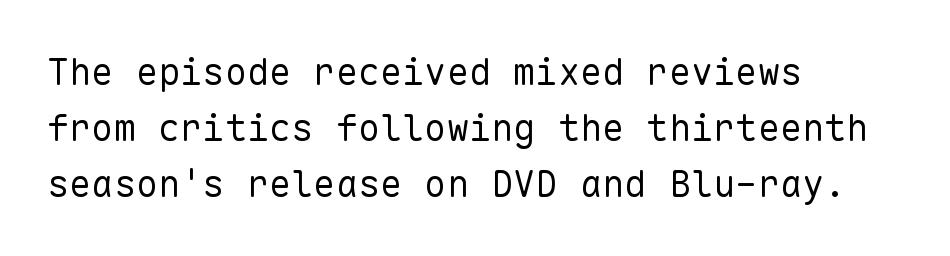
{"serif": "no", "italic": "no", "bold": "no", "weight": "regular", "width": "normal", "stroke_contrast": "low", "x_height": "medium", "monospaced": "yes", "underline": "no", "align": "left", "line_spacing": "normal", "line_spacing_ratio": 1.51, "letter_spacing": "normal", "letter_spacing_em": 0.0, "glyph_px": 37}
